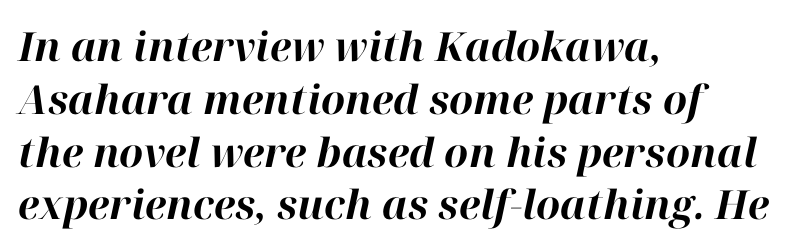
This sample has the flowing, uneven cadence of proportional lettering. Is the block centered? No — it sits flush against the left margin. A typesetter would mark this as italic. Regular leading.
